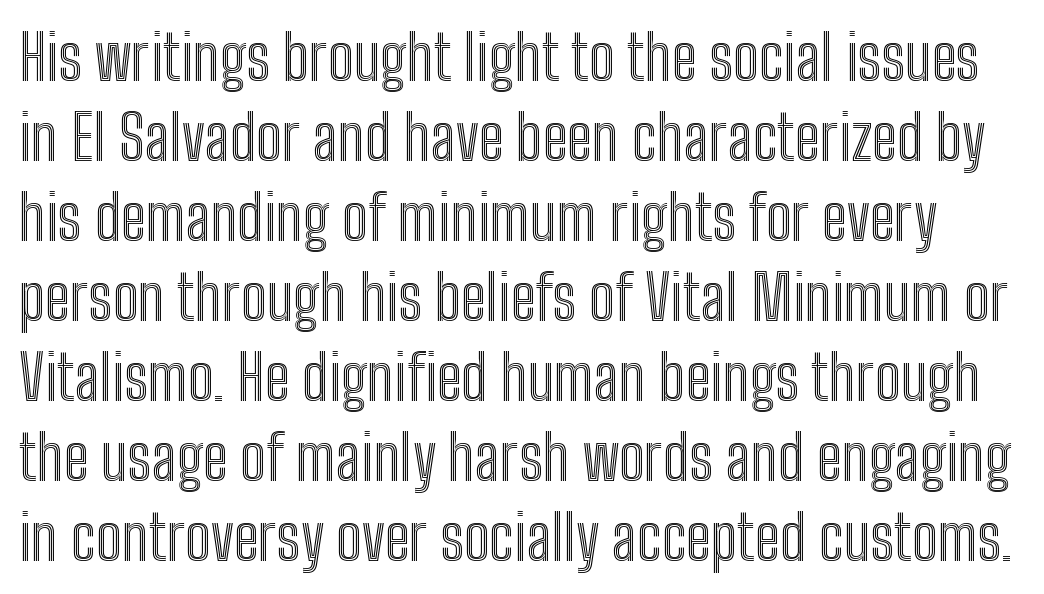
Q: Is the text italic (slanted)? A: No, it is upright.
Q: Is the text underlined? A: No.
Q: Is the spacing between letters normal or unusually wide? A: Normal.
Q: Is the spacing between lines tight, normal or loose? A: Normal.
Q: Width (condensed, normal, or wide)? A: Condensed.
Q: x-height? A: Medium.
Q: Monospaced? A: No.
